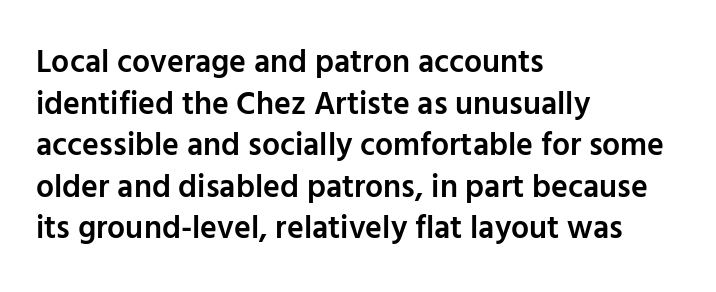
The image shows 32 px semibold sans-serif type, upright; set left-aligned, normal line spacing (1.3x), normal letter spacing, not underlined; low stroke contrast and a medium x-height.
